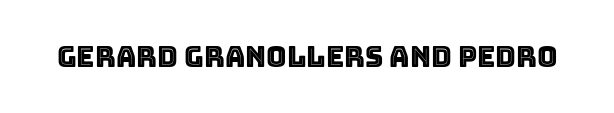
{"italic": "no", "width": "normal", "x_height": "large", "monospaced": "no", "underline": "no", "letter_spacing": "normal", "letter_spacing_em": 0.0, "glyph_px": 28}
